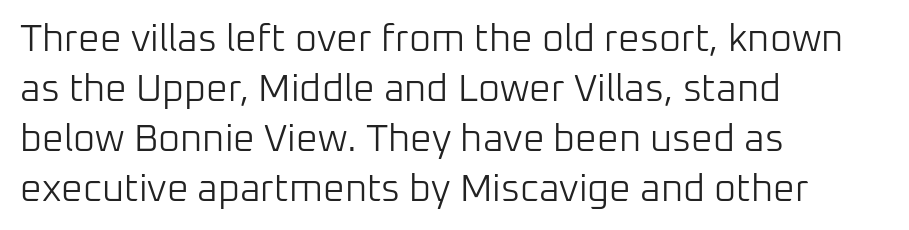
The ragged edge is on the right, which tells us the setting is flush left. Here the designer chose a conventional face with non-uniform glyph widths. This rendering employs a face without finishing strokes, i.e., a sans-serif. Does the lettering tilt? It doesn't — this is upright. Honestly, the row spacing looks completely unremarkable. The space beneath each line is pristine and unruled.
